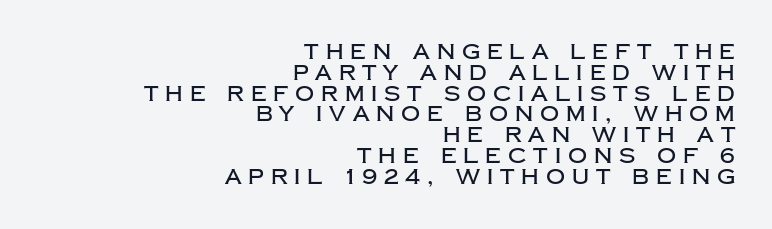
The line texture is sparse and dotted thanks to wide tracking. Tightly led — the rows are bunched. Posture: upright roman. A bare baseline throughout the passage. A flush-right, rag-left setting is used for this passage.
